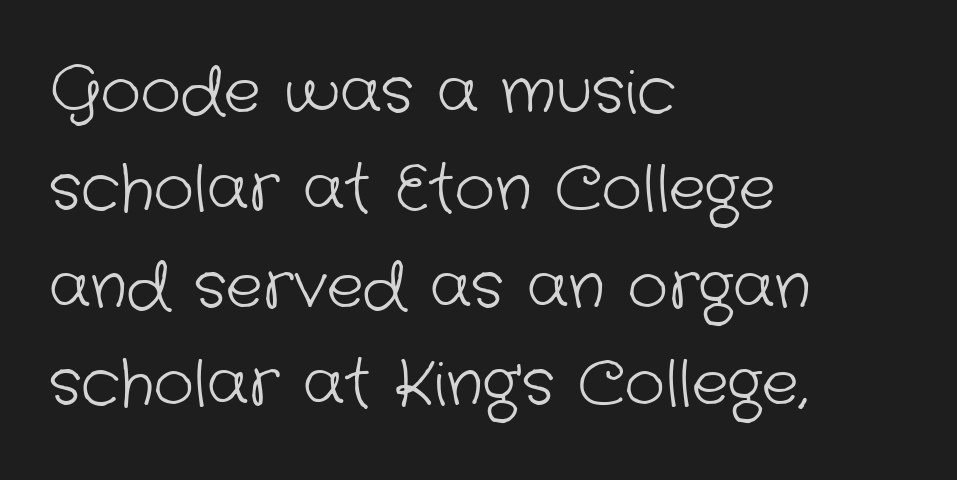
Q: Is the text bold? A: No.
Q: Is the typeface a serif or a sans-serif typeface? A: Sans-serif.
Q: Is the text underlined? A: No.
Q: How is the paragraph aligned? A: Left-aligned.
Q: Is the spacing between letters normal or unusually wide? A: Normal.
Q: Is the spacing between lines tight, normal or loose? A: Normal.
Q: Width (condensed, normal, or wide)? A: Normal.
Q: Stroke contrast? A: Low.
Q: x-height? A: Medium.
Q: Monospaced? A: No.
